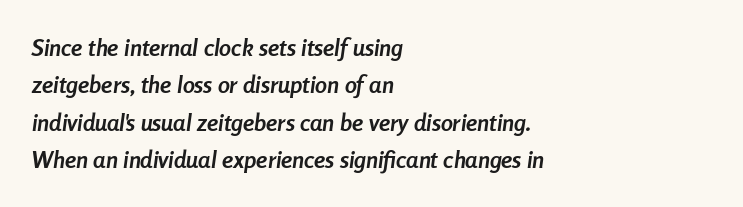
Q: Is the text bold? A: Yes.
Q: Is the text italic (slanted)? A: Yes, it leans right by about 8 degrees.
Q: Is the text underlined? A: No.
Q: How is the paragraph aligned? A: Left-aligned.
Q: Is the spacing between letters normal or unusually wide? A: Normal.
Q: Is the spacing between lines tight, normal or loose? A: Normal.
